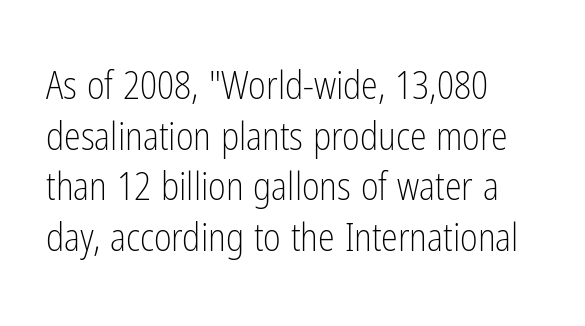
The image shows 38 px light, condensed sans-serif type, upright; set left-aligned, normal line spacing (1.33x), normal letter spacing, not underlined; low stroke contrast and a medium x-height.
